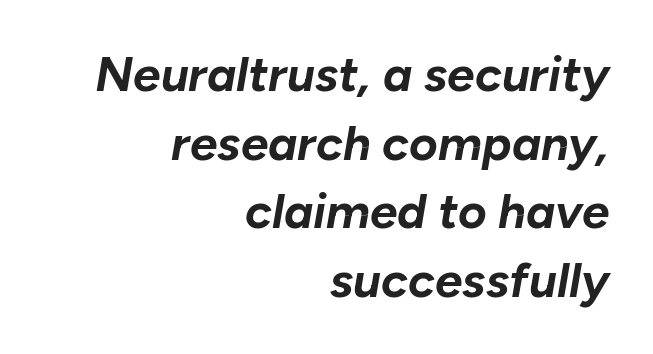
The rendering uses natural spacing where letterforms have individual widths. The passage is arranged like a letterhead date or caption credit — flush right. Underline: absent. The font is running at its bold setting.
